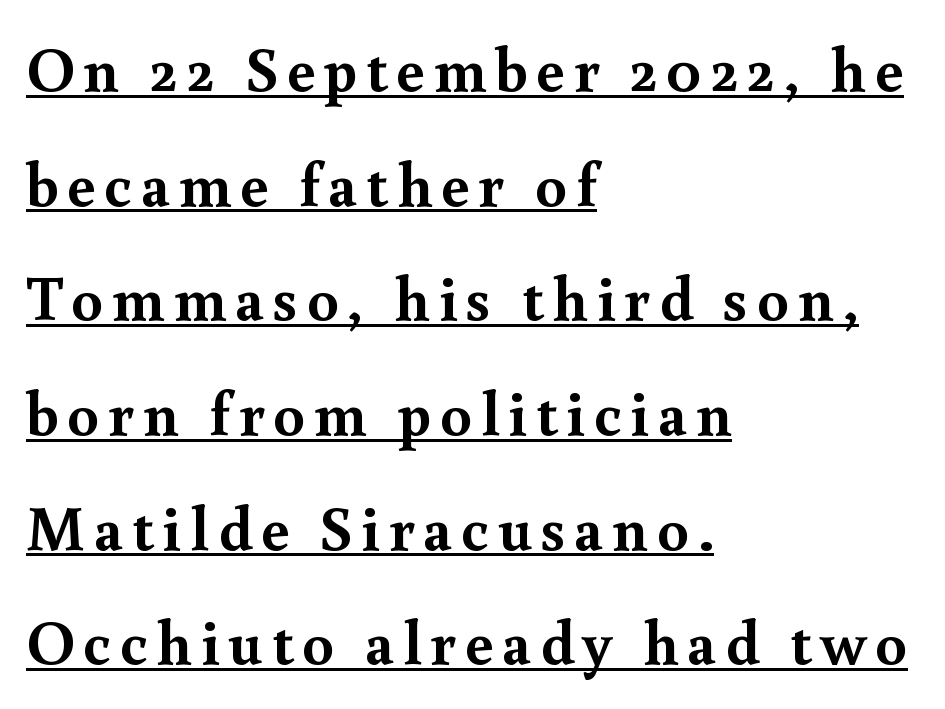
The image shows 63 px semibold serif type, upright; set left-aligned, line spacing 1.82x, underlined; a small x-height.
